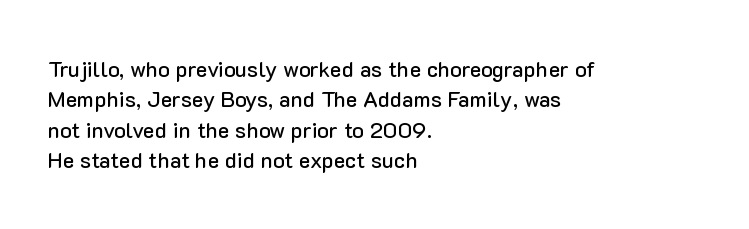
Q: Is the text italic (slanted)? A: No, it is upright.
Q: Is the text underlined? A: No.
Q: How is the paragraph aligned? A: Left-aligned.
Q: Is the spacing between letters normal or unusually wide? A: Normal.
Q: Is the spacing between lines tight, normal or loose? A: Normal.
